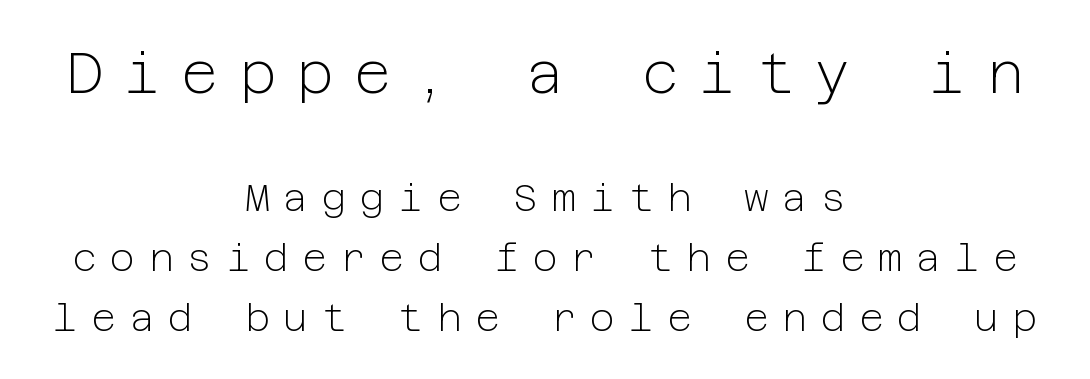
If you measured baseline to baseline, you'd find a middling distance. On a weight scale, this lands at 450 or below. The compositor balanced each line on the midline. The rendering shrinks the type as you move from the upper chunk to the lower. Italic? Not at all — the glyphs are vertical.
